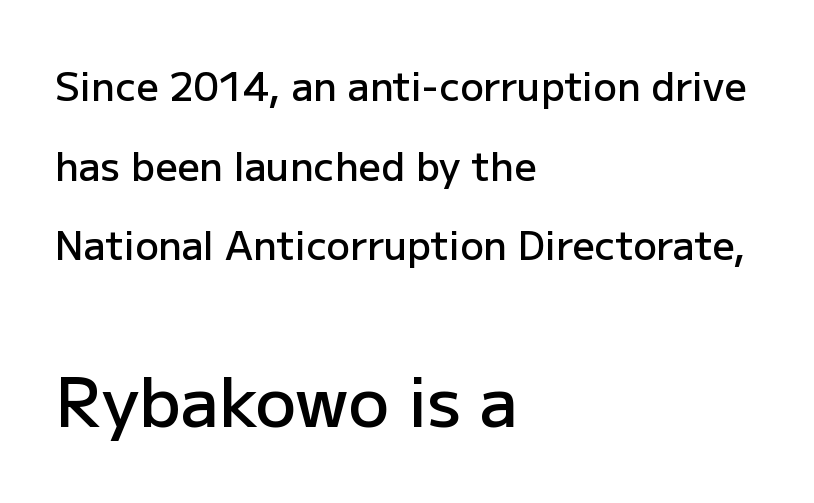
The image shows 68 px semibold sans-serif type, upright; set left-aligned, loose line spacing (2.04x), normal letter spacing, not underlined; the second (bottom) block is 1.74x larger; low stroke contrast and a medium x-height.
